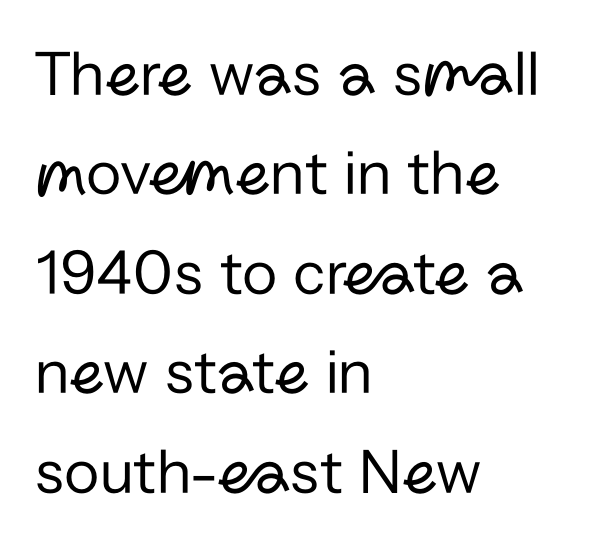
Q: Is the text bold? A: No.
Q: Is the text italic (slanted)? A: No, it is upright.
Q: Is the typeface a serif or a sans-serif typeface? A: Sans-serif.
Q: Is the text underlined? A: No.
Q: How is the paragraph aligned? A: Left-aligned.
Q: Is the spacing between letters normal or unusually wide? A: Normal.
Q: Is the spacing between lines tight, normal or loose? A: Normal.
Q: Width (condensed, normal, or wide)? A: Normal.
Q: Stroke contrast? A: Low.
Q: x-height? A: Medium.
Q: Monospaced? A: No.
